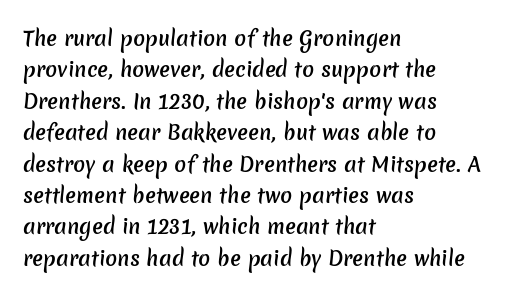
{"bold": "semi", "underline": "no", "align": "left", "line_spacing": "normal", "line_spacing_ratio": 1.57, "letter_spacing": "normal", "letter_spacing_em": 0.0, "glyph_px": 20}
